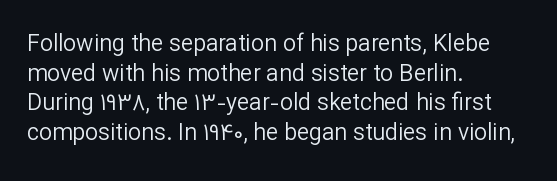
The lines sit at an ordinary, default distance from one another. The rag falls on the right side of this text block. The characters are drawn with everyday or finer stroke widths. Descender tails drop into unmarked territory.
